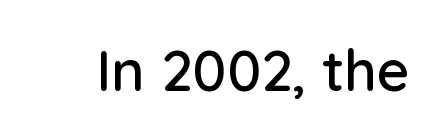
{"serif": "no", "italic": "no", "width": "normal", "stroke_contrast": "low", "x_height": "medium", "monospaced": "no", "underline": "no", "letter_spacing": "normal", "letter_spacing_em": 0.0, "glyph_px": 57}
